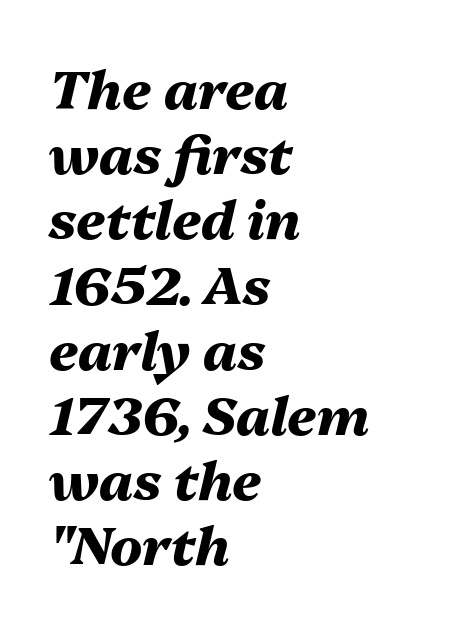
Character widths vary here, with narrow letters taking less room than wide ones. These lines stack with their left ends in a neat column. Designer's note — italics engaged. A bare baseline throughout the passage. The gaps between neighbouring characters are ordinary and unremarkable. Is the type bold? Yes — the strokes are clearly thick and heavy.
